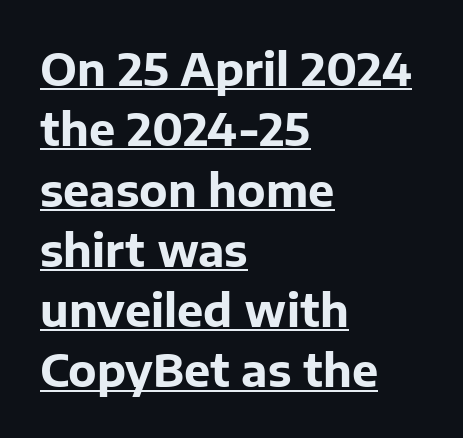
Underlining? Definitely there. Italic: no, the glyphs are upright roman. This sample keeps an unexceptional amount of space between lines. In terms of weight, the rendering is a true, heavy bold. A student would call this left alignment; a typographer would say flush left, rag right. Does the type have serifs? No, each stem ends abruptly.
